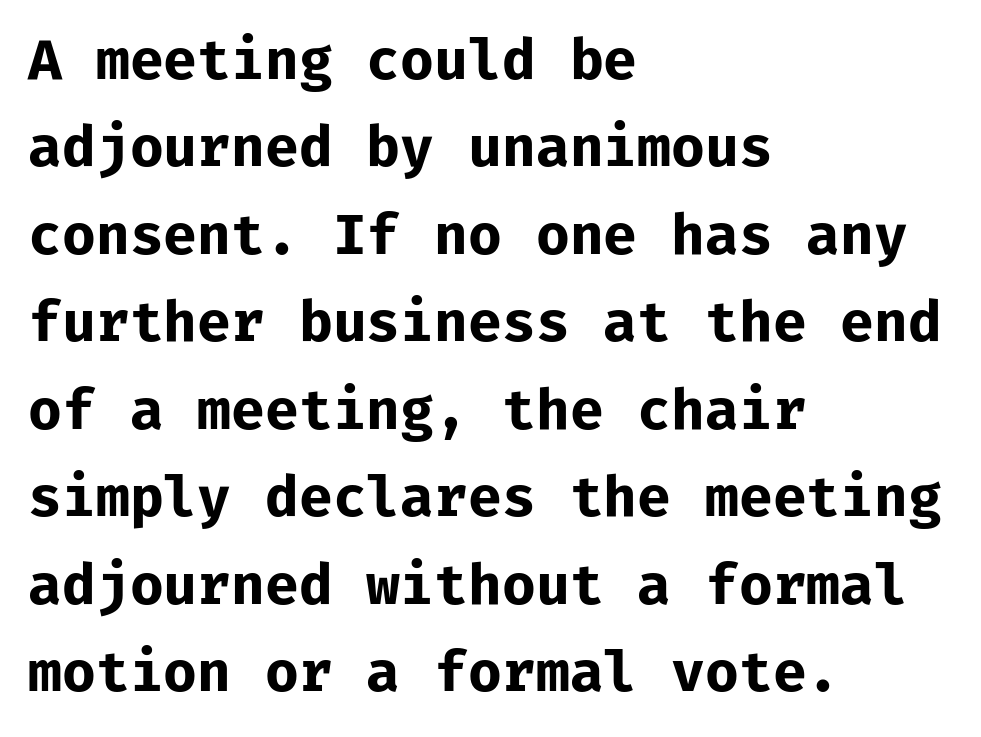
These lines keep a tight, regular rhythm from letter to letter. The font is running at its bold setting. To sum up the face: it is a sans, with no serifs. Line starts are locked; line ends wander.
